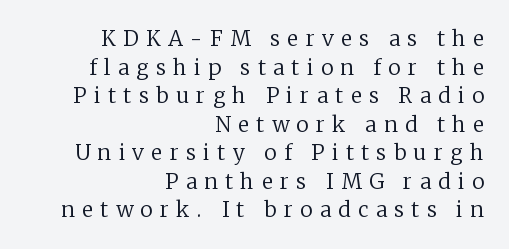
{"italic": "no", "bold": "no", "underline": "no", "align": "right", "line_spacing": "normal", "line_spacing_ratio": 1.36, "letter_spacing": "wide", "letter_spacing_em": 0.35, "glyph_px": 21}
